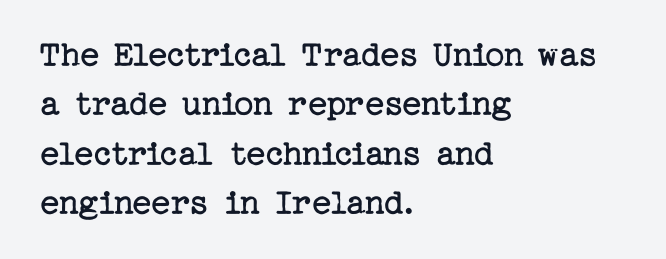
The zone under the glyphs is completely vacant. Visually the block forms a straight wall on the left and a jagged coastline on the right. The type is set solid horizontally, with unmodified tracking. This is serif lettering, the kind often seen in printed books. Stroke thickness stays within the range of a standard reading face or lighter. Tall strokes in this sample are plumb rather than angled.
